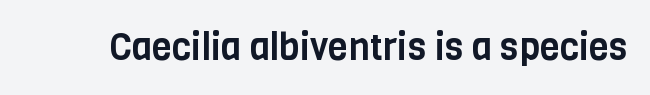
The image shows 37 px condensed sans-serif type, upright; set normal letter spacing, not underlined; low stroke contrast and a large x-height.
